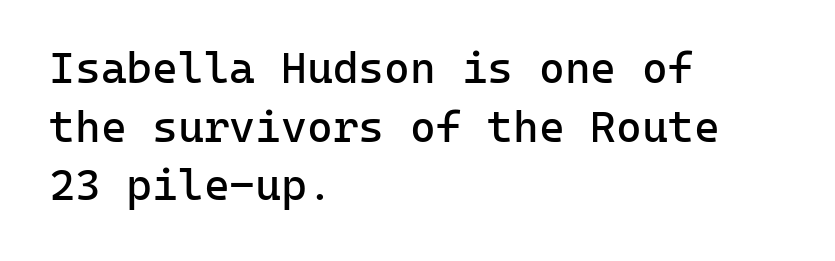
{"serif": "no", "italic": "no", "bold": "no", "weight": "regular", "width": "normal", "stroke_contrast": "low", "x_height": "medium", "monospaced": "yes", "underline": "no", "align": "left", "line_spacing": "normal", "line_spacing_ratio": 1.33, "letter_spacing": "normal", "letter_spacing_em": 0.0, "glyph_px": 44}
